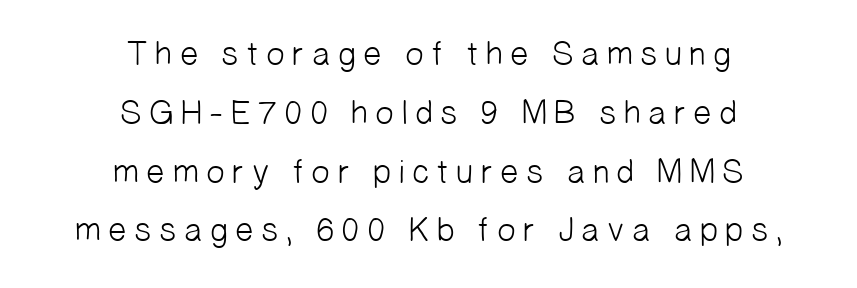
{"serif": "no", "bold": "no", "weight": "light", "width": "normal", "stroke_contrast": "low", "x_height": "medium", "monospaced": "no", "underline": "no", "align": "center", "line_spacing_ratio": 1.73, "glyph_px": 34}
